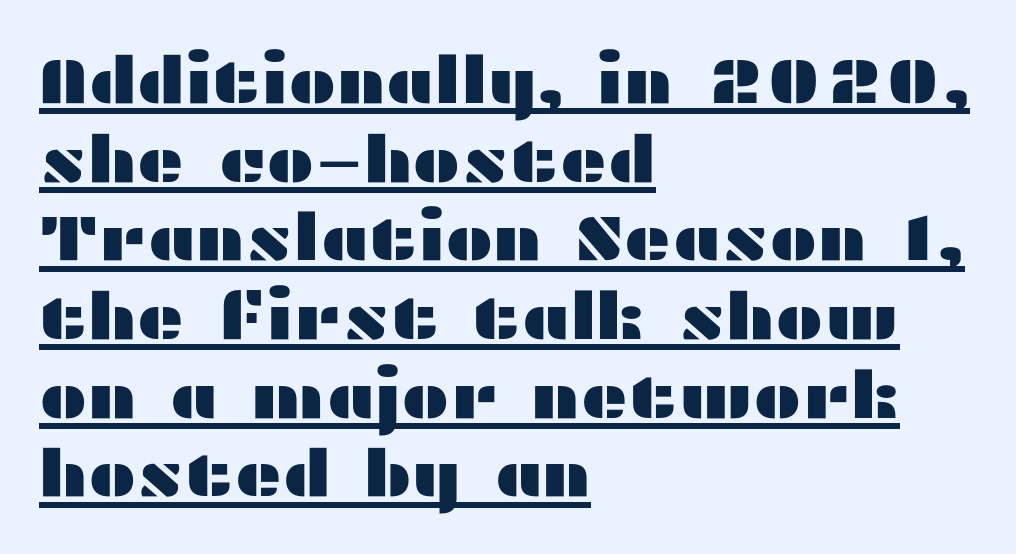
The image shows 65 px wide sans-serif type, upright; set left-aligned, line spacing 1.21x, normal letter spacing, underlined; medium stroke contrast and a medium x-height.
